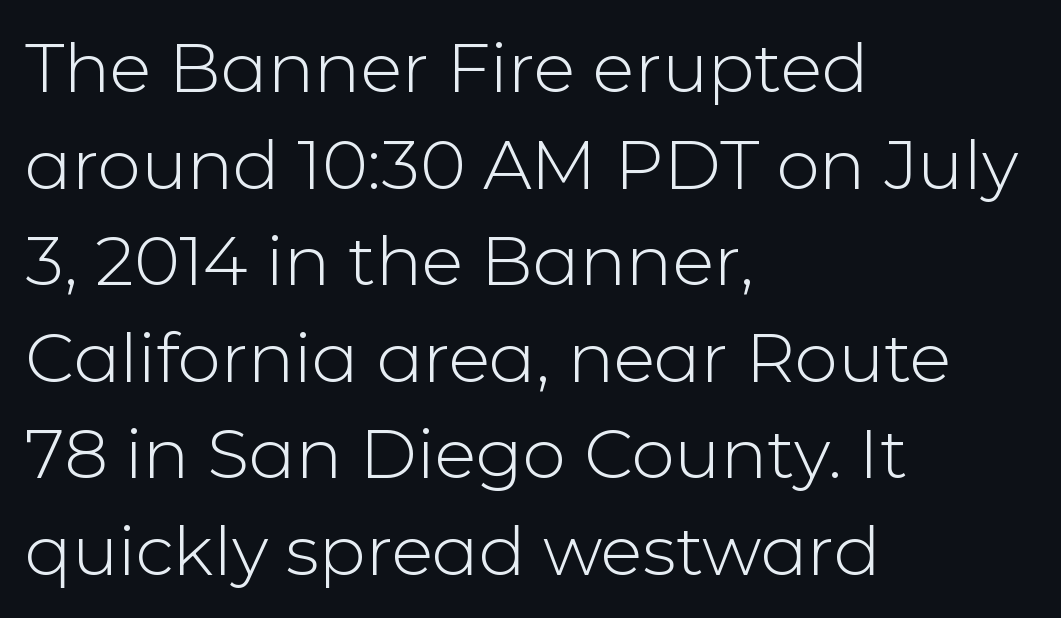
{"serif": "no", "italic": "no", "bold": "no", "weight": "light", "width": "normal", "stroke_contrast": "low", "x_height": "medium", "monospaced": "no", "underline": "no", "align": "left", "line_spacing": "normal", "line_spacing_ratio": 1.4, "letter_spacing": "normal", "letter_spacing_em": 0.0, "glyph_px": 69}
